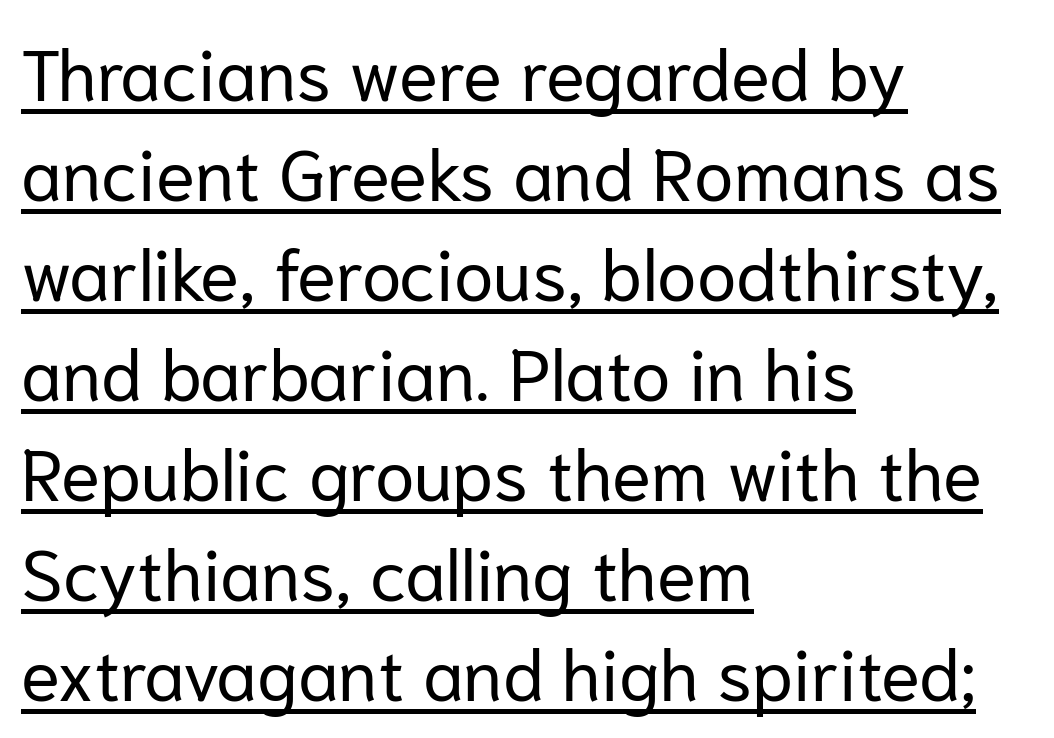
The image shows 72 px regular-weight sans-serif type, upright; set left-aligned, normal line spacing (1.39x), normal letter spacing, underlined; low stroke contrast and a medium x-height.
